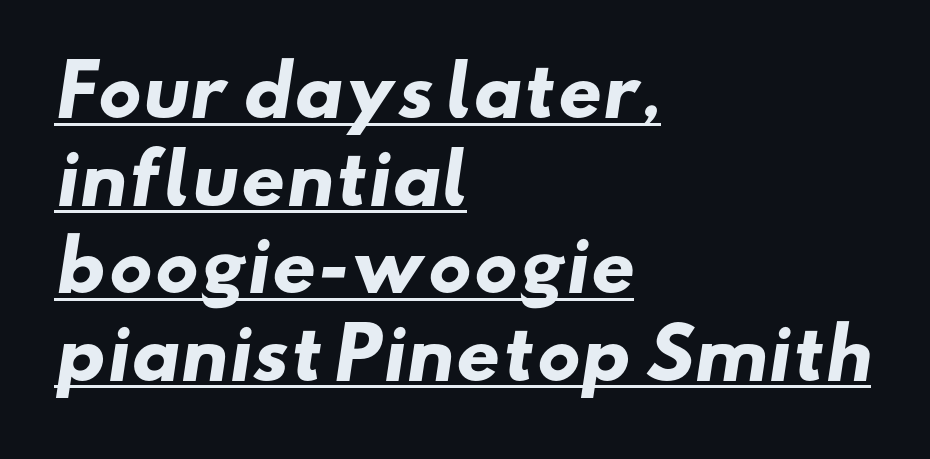
The image shows 69 px heavy, wide sans-serif type; set left-aligned, normal line spacing (1.27x), normal letter spacing, underlined; low stroke contrast and a small x-height.
